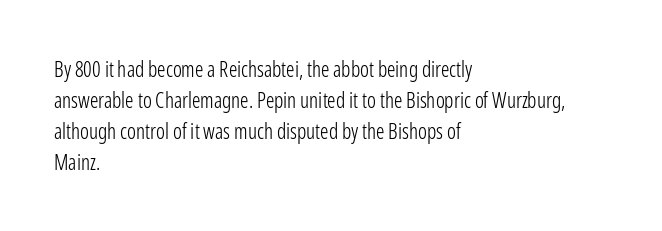
If you drew a line through each stem, it would be perfectly vertical. Leftover space on each line is placed entirely after the last word. The vertical gap from one line to the next is medium. The specimen omits any rule beneath the text block's lines.
